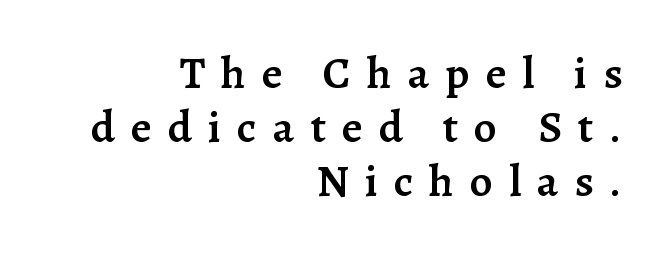
{"serif": "yes", "italic": "no", "bold": "semi", "weight": "semibold", "width": "normal", "stroke_contrast": "low", "x_height": "medium", "monospaced": "no", "underline": "no", "align": "right", "line_spacing_ratio": 1.2, "letter_spacing": "wide", "letter_spacing_em": 0.36, "glyph_px": 45}
